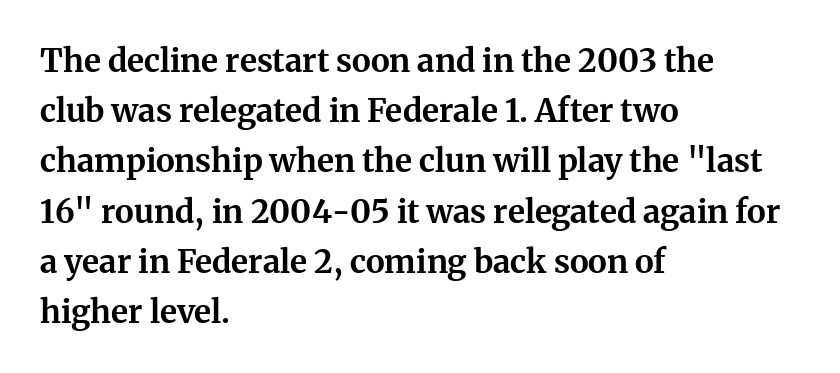
{"serif": "yes", "italic": "no", "bold": "yes", "weight": "bold", "width": "normal", "stroke_contrast": "medium", "x_height": "medium", "monospaced": "no", "underline": "no", "align": "left", "line_spacing": "normal", "line_spacing_ratio": 1.57, "letter_spacing": "normal", "letter_spacing_em": 0.0, "glyph_px": 32}
